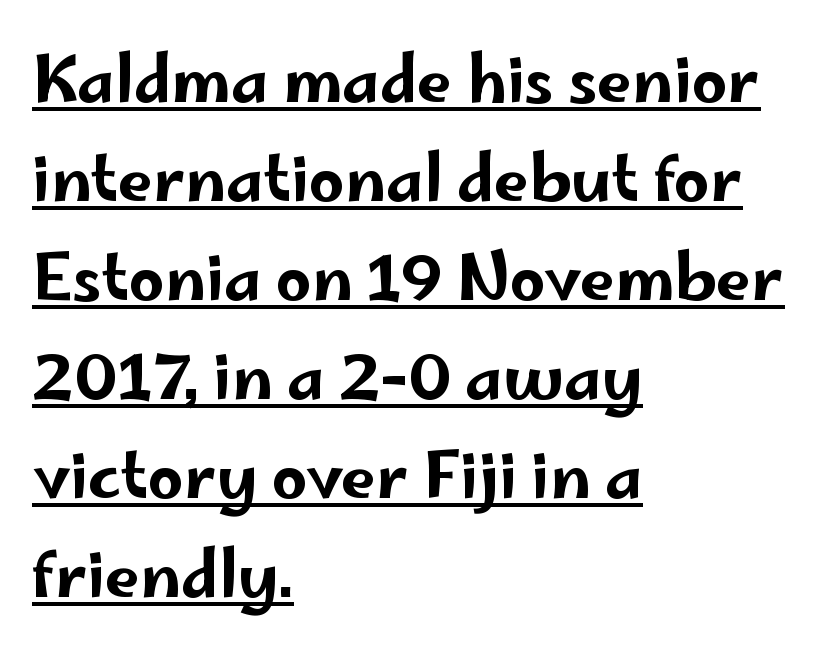
The image shows 63 px wide sans-serif type, upright; set left-aligned, normal line spacing (1.57x), normal letter spacing, underlined; low stroke contrast and a small x-height.
